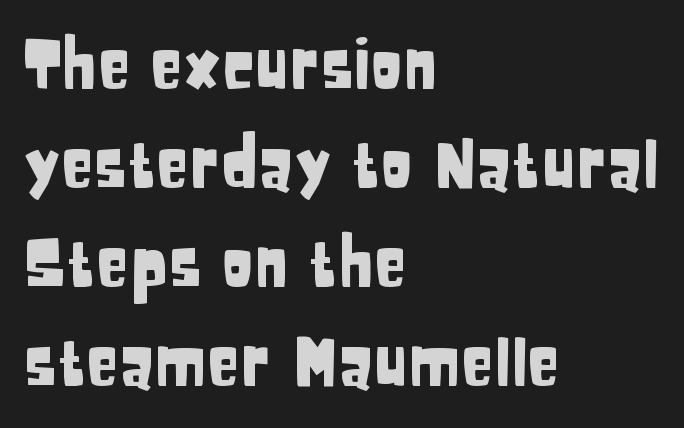
The image shows 67 px condensed sans-serif type, upright; set left-aligned, normal line spacing (1.48x), normal letter spacing, not underlined; low stroke contrast and a large x-height.
